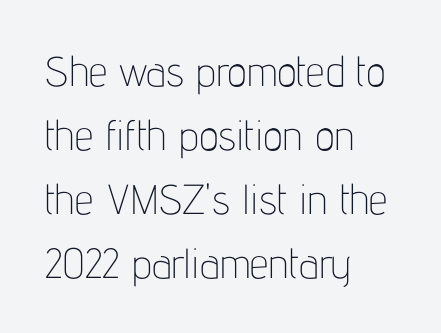
Q: Is the text bold? A: No.
Q: Is the text italic (slanted)? A: No, it is upright.
Q: Is the typeface a serif or a sans-serif typeface? A: Sans-serif.
Q: Is the text underlined? A: No.
Q: How is the paragraph aligned? A: Left-aligned.
Q: Is the spacing between letters normal or unusually wide? A: Normal.
Q: Is the spacing between lines tight, normal or loose? A: Normal.
Q: Width (condensed, normal, or wide)? A: Condensed.
Q: Stroke contrast? A: Low.
Q: x-height? A: Medium.
Q: Monospaced? A: No.
